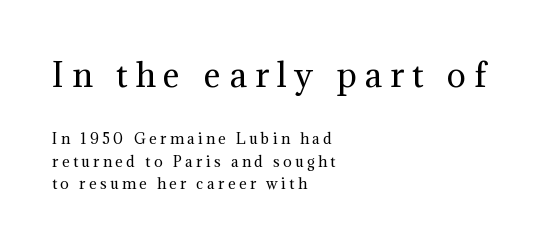
{"serif": "yes", "italic": "no", "bold": "no", "weight": "regular", "width": "normal", "stroke_contrast": "medium", "x_height": "medium", "monospaced": "no", "underline": "no", "align": "left", "line_spacing": "normal", "line_spacing_ratio": 1.61, "letter_spacing": "wide", "letter_spacing_em": 0.25, "larger_block": "first", "size_ratio": 2.29, "glyph_px": 32}
